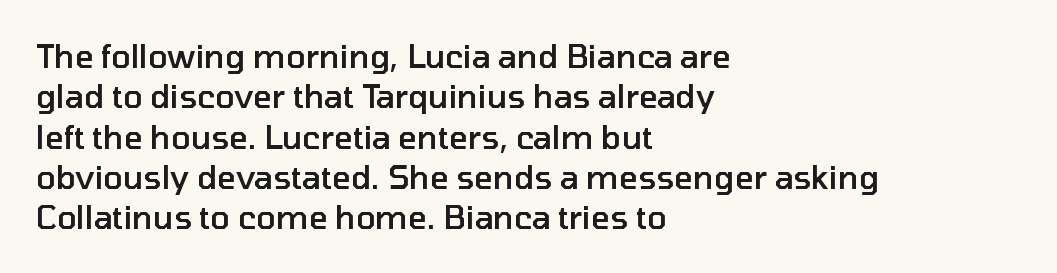
Summary of vertical rhythm: regular, with standard interline spacing. The letters sit at their default tracking, neither squeezed nor spread. You could not count columns in this text — the font is proportionally spaced. Leftover space on each line is placed entirely after the last word. The passage shown is semibold, sitting just below true bold.
